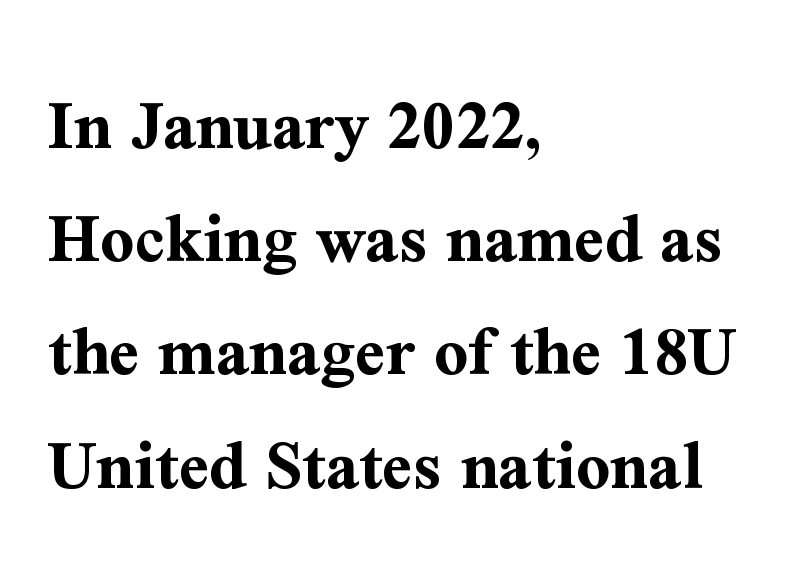
{"serif": "yes", "italic": "no", "bold": "yes", "weight": "bold", "width": "normal", "stroke_contrast": "medium", "x_height": "medium", "monospaced": "no", "underline": "no", "align": "left", "line_spacing": "normal", "line_spacing_ratio": 1.53, "letter_spacing": "normal", "letter_spacing_em": 0.0, "glyph_px": 74}
